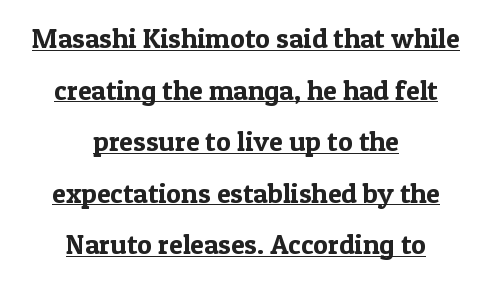
Q: Is the text italic (slanted)? A: No, it is upright.
Q: Is the typeface a serif or a sans-serif typeface? A: Serif.
Q: Is the text underlined? A: Yes.
Q: How is the paragraph aligned? A: Centered.
Q: Is the spacing between letters normal or unusually wide? A: Normal.
Q: Width (condensed, normal, or wide)? A: Normal.
Q: x-height? A: Medium.
Q: Monospaced? A: No.
